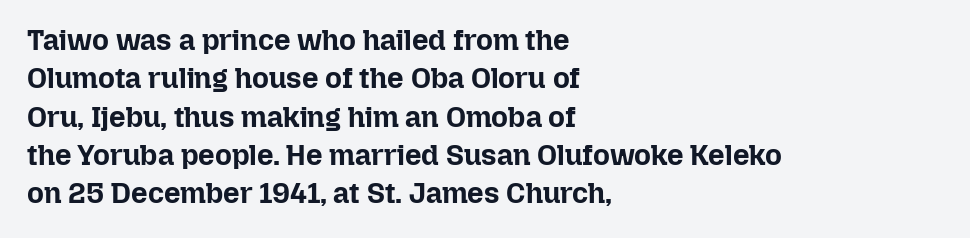
{"italic": "no", "bold": "yes", "weight": "bold", "width": "normal", "stroke_contrast": "low", "x_height": "medium", "monospaced": "no", "underline": "no", "align": "left", "line_spacing": "normal", "line_spacing_ratio": 1.32, "letter_spacing": "normal", "letter_spacing_em": 0.0, "glyph_px": 29}
